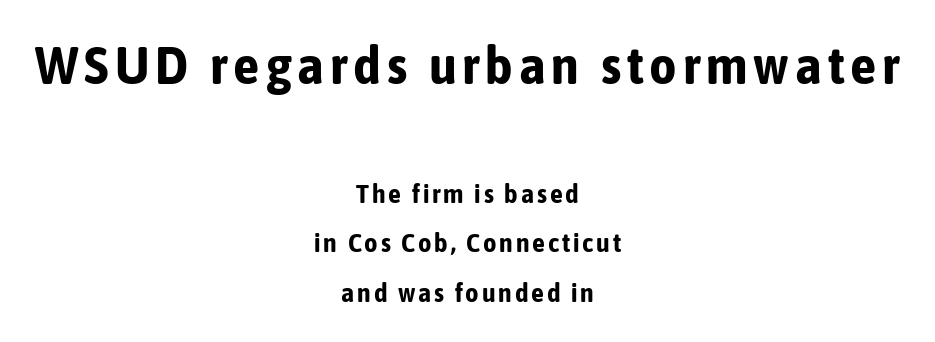
Q: Is the text bold? A: Yes.
Q: Is the text italic (slanted)? A: No, it is upright.
Q: Is the typeface a serif or a sans-serif typeface? A: Sans-serif.
Q: Is the text underlined? A: No.
Q: How is the paragraph aligned? A: Centered.
Q: Is the spacing between lines tight, normal or loose? A: Loose.
Q: Which block of text is set in a larger size, the first (top) or the second (bottom)? A: The first (top) one.
Q: Width (condensed, normal, or wide)? A: Condensed.
Q: Stroke contrast? A: Low.
Q: x-height? A: Medium.
Q: Monospaced? A: No.
